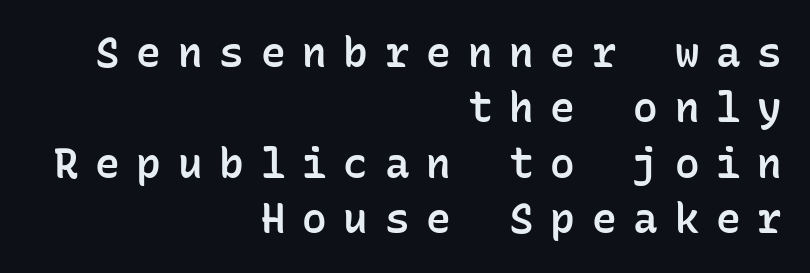
Q: Is the text bold? A: Semi-bold.
Q: Is the text italic (slanted)? A: No, it is upright.
Q: Is the typeface a serif or a sans-serif typeface? A: Sans-serif.
Q: Is the text underlined? A: No.
Q: How is the paragraph aligned? A: Right-aligned.
Q: Is the spacing between letters normal or unusually wide? A: Unusually wide.
Q: Is the spacing between lines tight, normal or loose? A: Normal.
Q: Width (condensed, normal, or wide)? A: Normal.
Q: Stroke contrast? A: Low.
Q: x-height? A: Medium.
Q: Monospaced? A: Yes.
